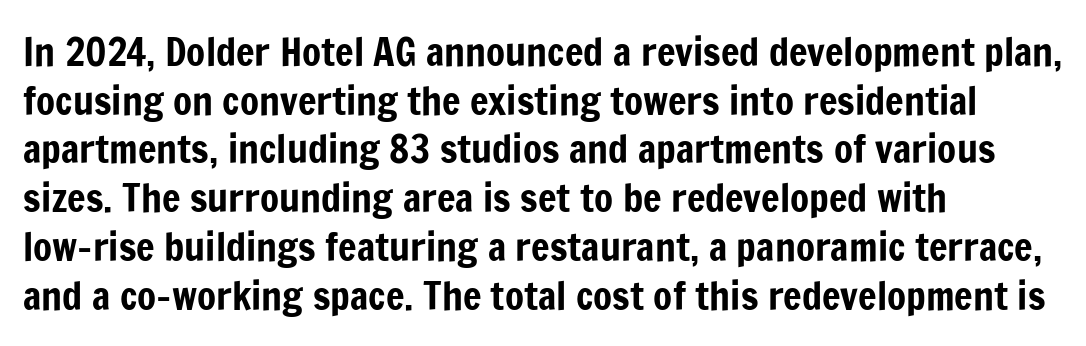
Q: Is the text italic (slanted)? A: No, it is upright.
Q: Is the typeface a serif or a sans-serif typeface? A: Sans-serif.
Q: Is the text underlined? A: No.
Q: How is the paragraph aligned? A: Left-aligned.
Q: Is the spacing between letters normal or unusually wide? A: Normal.
Q: Is the spacing between lines tight, normal or loose? A: Normal.
Q: Width (condensed, normal, or wide)? A: Condensed.
Q: Stroke contrast? A: Low.
Q: x-height? A: Medium.
Q: Monospaced? A: No.
